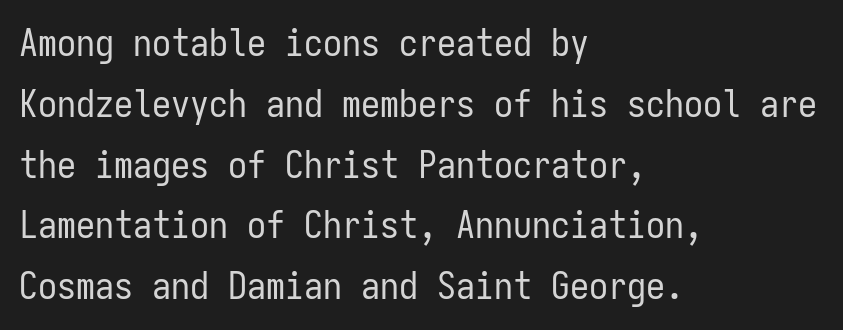
This rendering uses left alignment, leaving the right contour irregular. Leading: standard. The typeface has the unassuming heft of standard copy or less. Default kerning and tracking; the words read as compact shapes. These lines are rendered in a fixed-pitch font.
